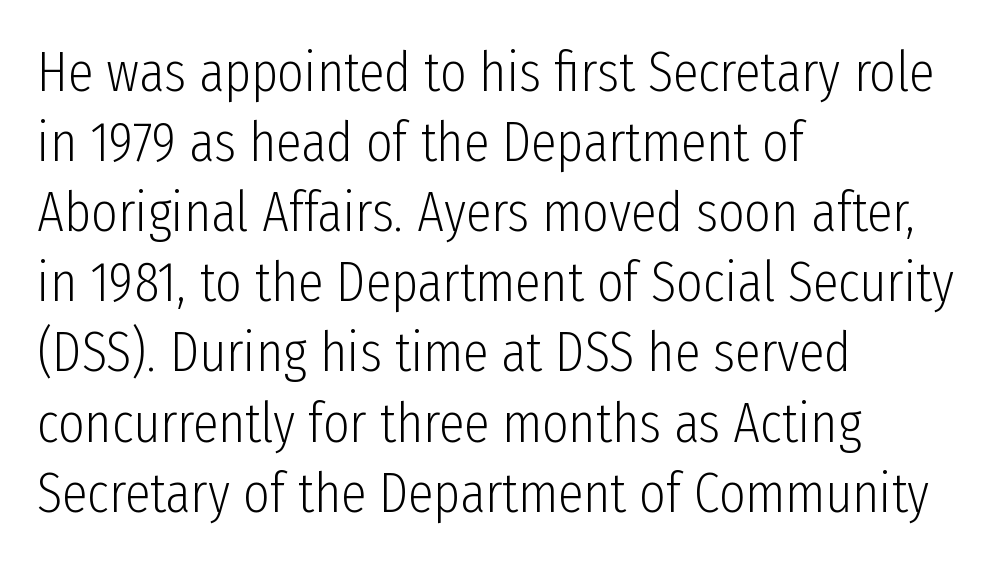
Q: Is the text bold? A: No.
Q: Is the text italic (slanted)? A: No, it is upright.
Q: Is the typeface a serif or a sans-serif typeface? A: Sans-serif.
Q: Is the text underlined? A: No.
Q: How is the paragraph aligned? A: Left-aligned.
Q: Is the spacing between letters normal or unusually wide? A: Normal.
Q: Width (condensed, normal, or wide)? A: Condensed.
Q: Stroke contrast? A: Low.
Q: x-height? A: Medium.
Q: Monospaced? A: No.
